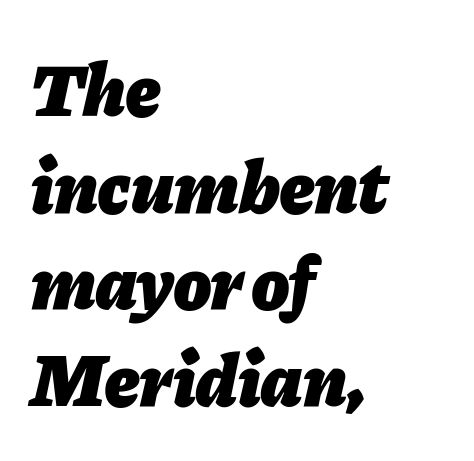
The image shows 76 px heavy type, italic (leaning right); set left-aligned, normal line spacing (1.27x), normal letter spacing, not underlined; low stroke contrast and a medium x-height.
